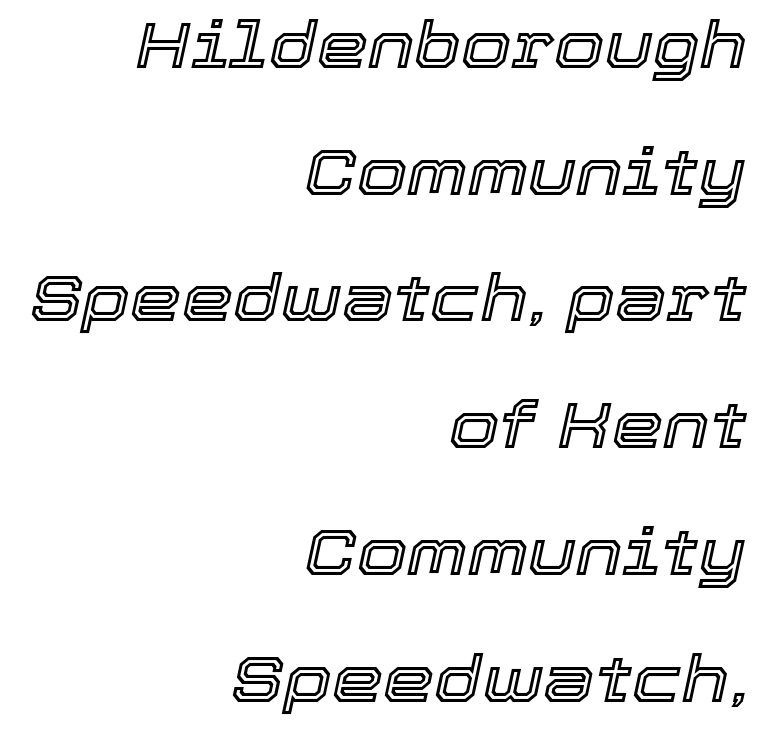
Q: Is the text italic (slanted)? A: Yes, it leans right by about 12 degrees.
Q: Is the text underlined? A: No.
Q: How is the paragraph aligned? A: Right-aligned.
Q: Is the spacing between letters normal or unusually wide? A: Normal.
Q: Is the spacing between lines tight, normal or loose? A: Loose.
Q: Width (condensed, normal, or wide)? A: Normal.
Q: x-height? A: Medium.
Q: Monospaced? A: No.
